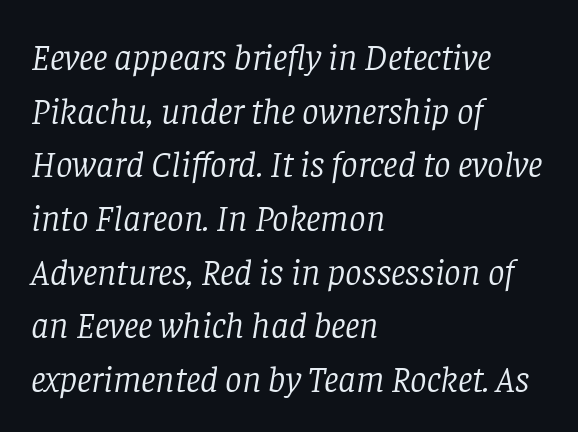
The image shows 37 px light serif type, italic (leaning right); set left-aligned, normal line spacing (1.45x), normal letter spacing, not underlined; low stroke contrast and a large x-height.
